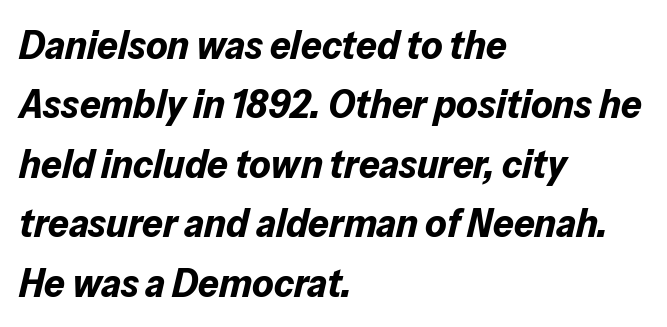
The image shows 41 px bold type, italic (leaning right); set left-aligned, normal line spacing (1.45x), normal letter spacing, not underlined; low stroke contrast and a medium x-height.
